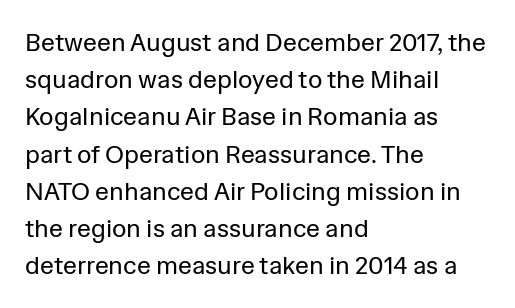
Q: Is the text bold? A: No.
Q: Is the text italic (slanted)? A: No, it is upright.
Q: Is the text underlined? A: No.
Q: How is the paragraph aligned? A: Left-aligned.
Q: Is the spacing between letters normal or unusually wide? A: Normal.
Q: Is the spacing between lines tight, normal or loose? A: Normal.
